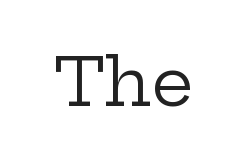
The string is rendered with underlining switched off. Each letter keeps its own natural width here, so spacing adapts to shape. The rendering keeps characters at their native spacing. Designer's note — italics off, roman on. Classification — serif.
